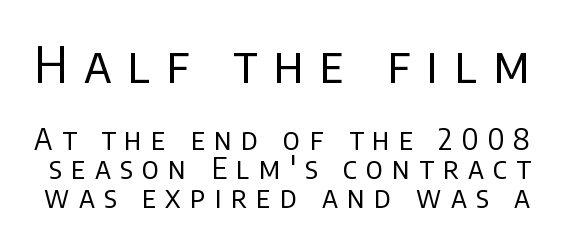
The image shows 50 px regular-weight sans-serif type, upright; set tight line spacing (0.99x), unusually wide letter spacing (+0.32 em), not underlined; the first (top) block is 1.72x larger; low stroke contrast and a large x-height.
